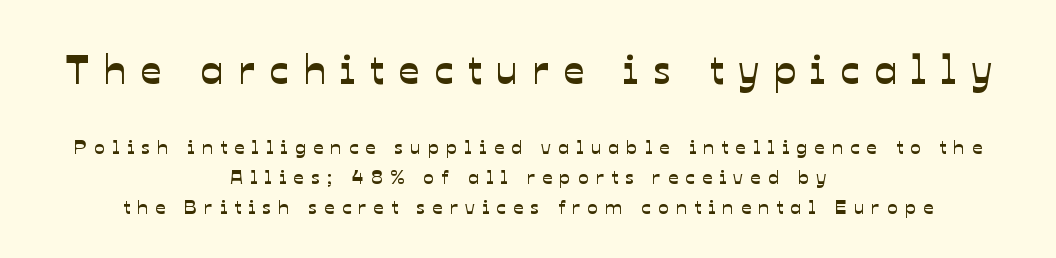
Q: Is the typeface a serif or a sans-serif typeface? A: Sans-serif.
Q: Is the text underlined? A: No.
Q: How is the paragraph aligned? A: Centered.
Q: Is the spacing between letters normal or unusually wide? A: Unusually wide.
Q: Is the spacing between lines tight, normal or loose? A: Normal.
Q: Which block of text is set in a larger size, the first (top) or the second (bottom)? A: The first (top) one.
Q: Width (condensed, normal, or wide)? A: Normal.
Q: Stroke contrast? A: Low.
Q: x-height? A: Medium.
Q: Monospaced? A: No.
